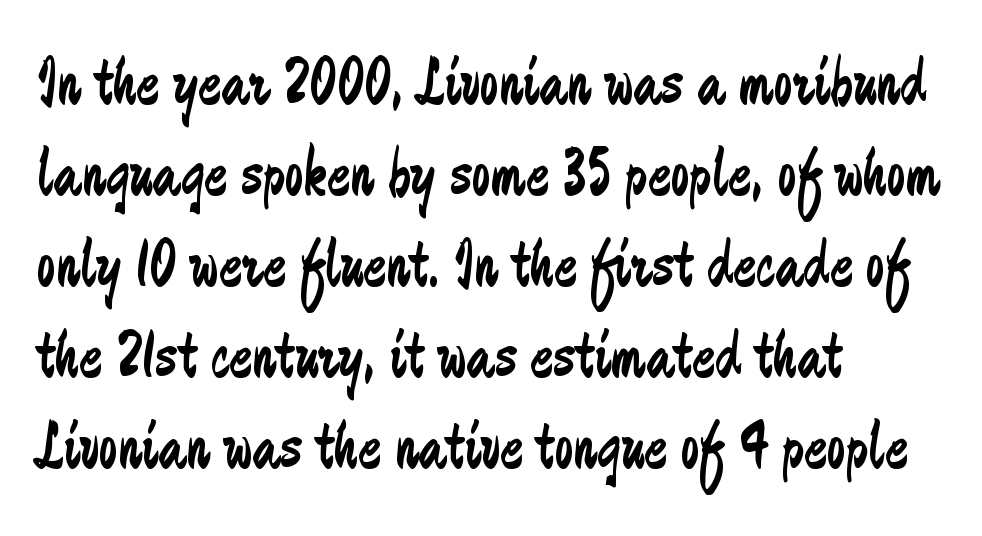
The image shows 68 px regular-weight, condensed sans-serif type; set left-aligned, normal line spacing (1.34x), normal letter spacing, not underlined; low stroke contrast and a small x-height.
